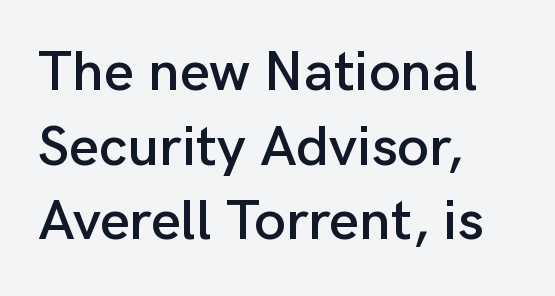
{"serif": "no", "italic": "no", "width": "normal", "stroke_contrast": "low", "x_height": "medium", "monospaced": "no", "underline": "no", "align": "left", "line_spacing": "normal", "line_spacing_ratio": 1.31, "letter_spacing": "normal", "letter_spacing_em": 0.0, "glyph_px": 57}
